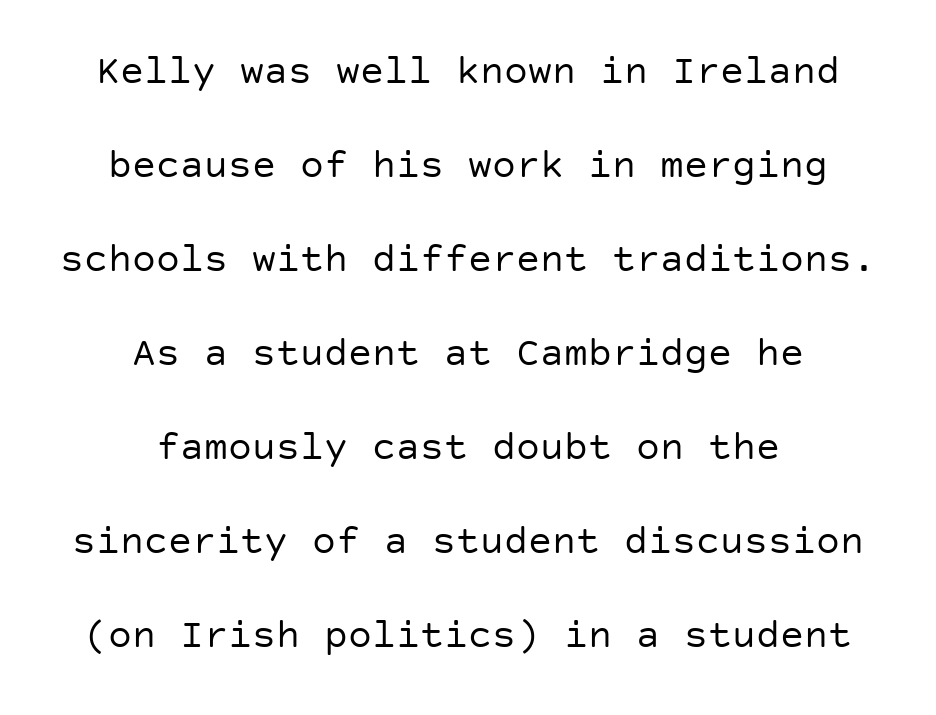
Q: Is the text bold? A: No.
Q: Is the text italic (slanted)? A: No, it is upright.
Q: Is the typeface a serif or a sans-serif typeface? A: Sans-serif.
Q: Is the text underlined? A: No.
Q: How is the paragraph aligned? A: Centered.
Q: Is the spacing between letters normal or unusually wide? A: Normal.
Q: Is the spacing between lines tight, normal or loose? A: Loose.
Q: Width (condensed, normal, or wide)? A: Normal.
Q: Stroke contrast? A: Low.
Q: x-height? A: Large.
